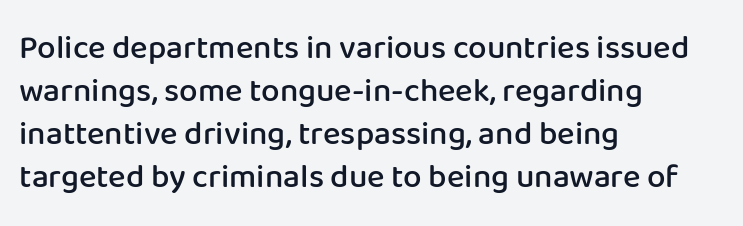
{"serif": "no", "italic": "no", "bold": "semi", "weight": "semibold", "width": "normal", "stroke_contrast": "low", "x_height": "medium", "monospaced": "no", "underline": "no", "align": "left", "line_spacing": "normal", "line_spacing_ratio": 1.3, "letter_spacing": "normal", "letter_spacing_em": 0.0, "glyph_px": 33}
